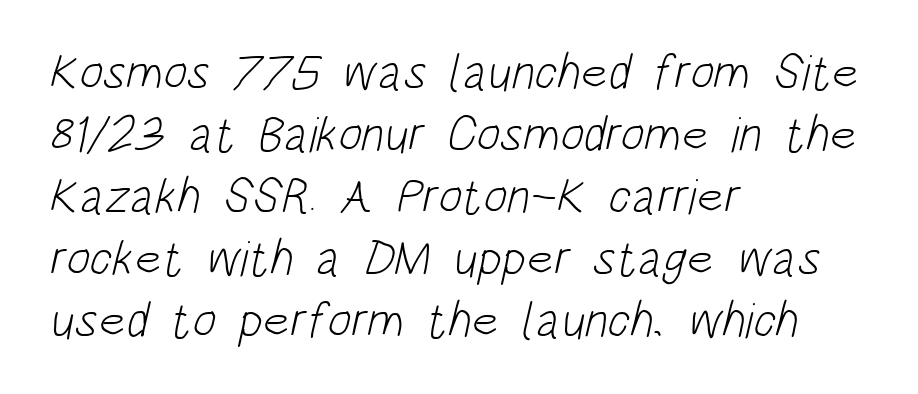
Q: Is the text bold? A: No.
Q: Is the typeface a serif or a sans-serif typeface? A: Sans-serif.
Q: Is the text underlined? A: No.
Q: How is the paragraph aligned? A: Left-aligned.
Q: Is the spacing between letters normal or unusually wide? A: Normal.
Q: Width (condensed, normal, or wide)? A: Condensed.
Q: Stroke contrast? A: Low.
Q: x-height? A: Large.
Q: Monospaced? A: No.
